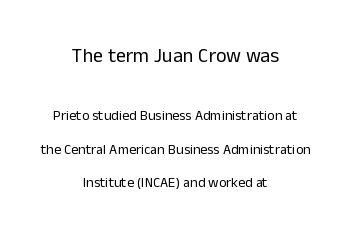
{"italic": "no", "bold": "no", "underline": "no", "align": "center", "line_spacing": "loose", "line_spacing_ratio": 2.4, "letter_spacing": "normal", "letter_spacing_em": 0.0, "larger_block": "first", "size_ratio": 1.43, "glyph_px": 20}
